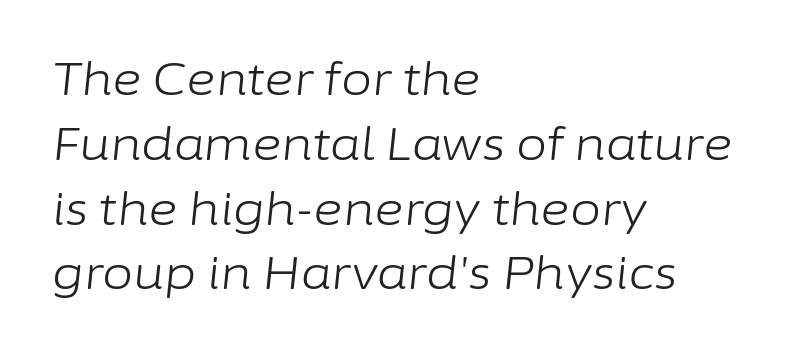
These lines are rendered in a variable-pitch font. Type without underlining. The text block is weighted toward the left margin, trailing off unevenly rightward. The lettering tilts uniformly, giving the passage an italic look. No extra tracking has been applied to these lines.
